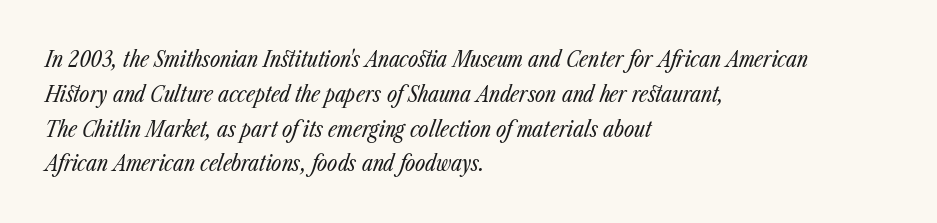
The image shows 22 px text type, italic (leaning right); set left-aligned, normal line spacing (1.58x), normal letter spacing, not underlined.
